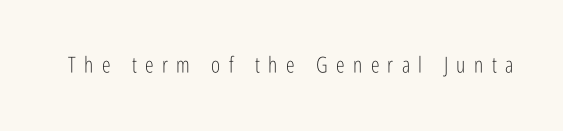
Q: Is the text bold? A: No.
Q: Is the text italic (slanted)? A: No, it is upright.
Q: Is the text underlined? A: No.
Q: Is the spacing between letters normal or unusually wide? A: Unusually wide.
